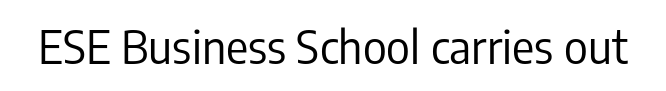
Q: Is the text bold? A: No.
Q: Is the text italic (slanted)? A: No, it is upright.
Q: Is the typeface a serif or a sans-serif typeface? A: Sans-serif.
Q: Is the text underlined? A: No.
Q: Is the spacing between letters normal or unusually wide? A: Normal.
Q: Width (condensed, normal, or wide)? A: Condensed.
Q: Stroke contrast? A: Low.
Q: x-height? A: Medium.
Q: Monospaced? A: No.
